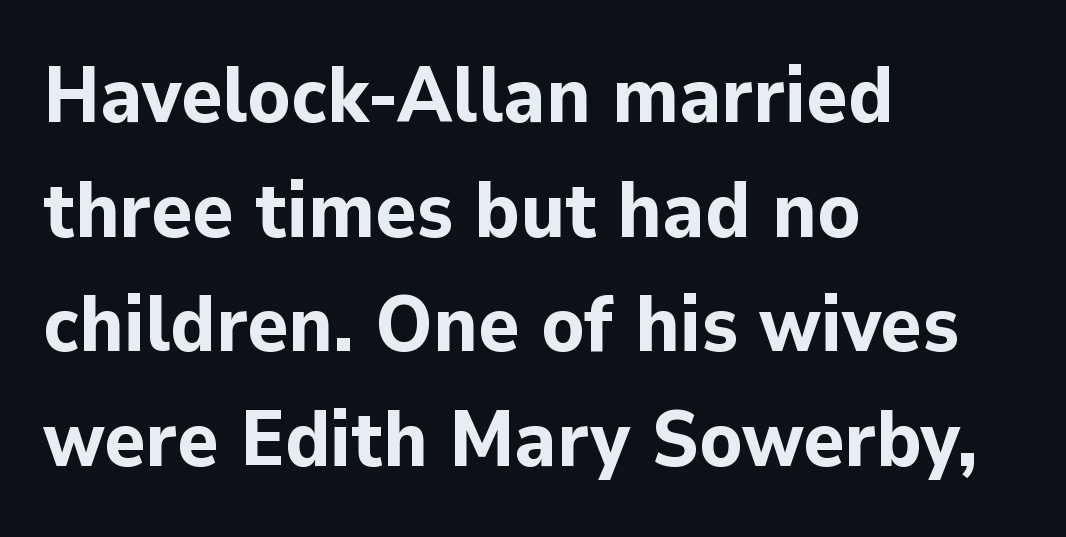
Q: Is the text bold? A: Yes.
Q: Is the text italic (slanted)? A: No, it is upright.
Q: Is the typeface a serif or a sans-serif typeface? A: Sans-serif.
Q: Is the text underlined? A: No.
Q: How is the paragraph aligned? A: Left-aligned.
Q: Is the spacing between letters normal or unusually wide? A: Normal.
Q: Is the spacing between lines tight, normal or loose? A: Normal.
Q: Width (condensed, normal, or wide)? A: Normal.
Q: Stroke contrast? A: Low.
Q: x-height? A: Medium.
Q: Monospaced? A: No.
